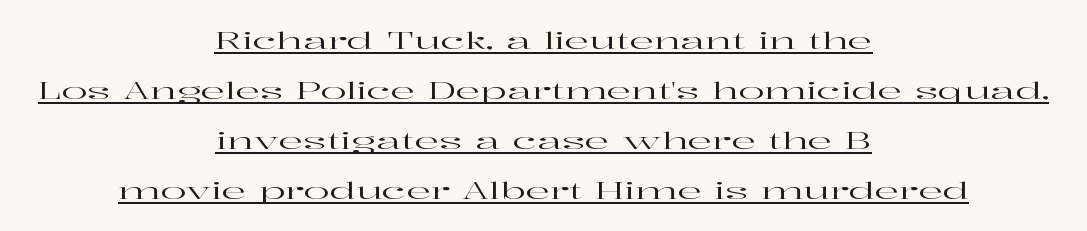
Quick note: not italic, upright. A baseline rule has been typeset under these characters. Regarding leading, the lines here are spaced well apart. What stands out about the letter spacing? Nothing — it is the standard amount. Notice how the passage keeps no hard edge, just a central spine.
